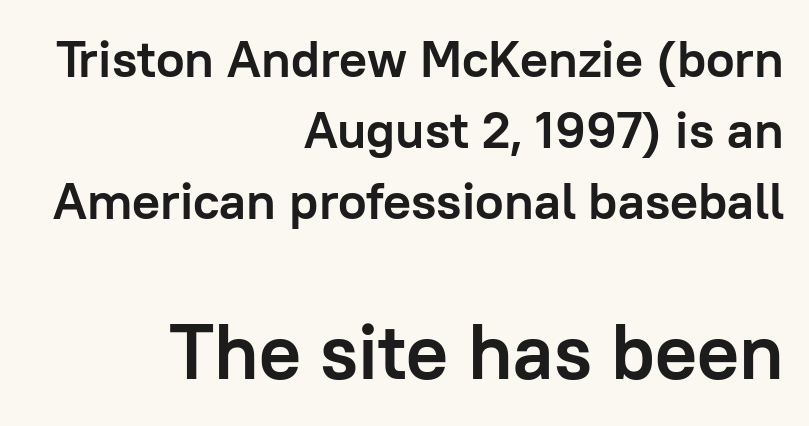
The image shows 78 px semibold sans-serif type, upright; set right-aligned, normal line spacing (1.37x), normal letter spacing, not underlined; the second (bottom) block is 1.5x larger; low stroke contrast and a medium x-height.
